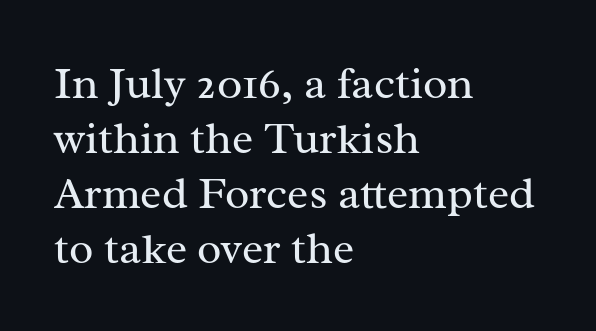
Q: Is the text bold? A: No.
Q: Is the text italic (slanted)? A: No, it is upright.
Q: Is the typeface a serif or a sans-serif typeface? A: Serif.
Q: Is the text underlined? A: No.
Q: How is the paragraph aligned? A: Left-aligned.
Q: Is the spacing between letters normal or unusually wide? A: Normal.
Q: Width (condensed, normal, or wide)? A: Normal.
Q: Stroke contrast? A: Medium.
Q: x-height? A: Medium.
Q: Monospaced? A: No.
